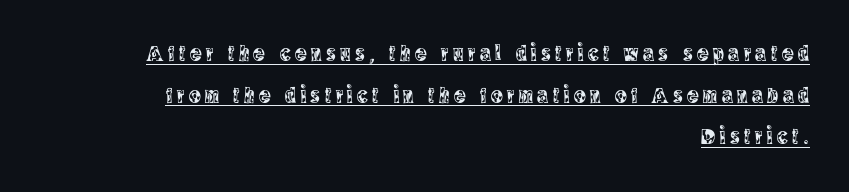
Notice how a bar underscores the lettering throughout. Inter-character spacing is expanded well beyond the font's built-in metrics. Reading down the block, your eye finds every line finishing at a fixed right position. Notice how the stems are strictly vertical — no italics here.
